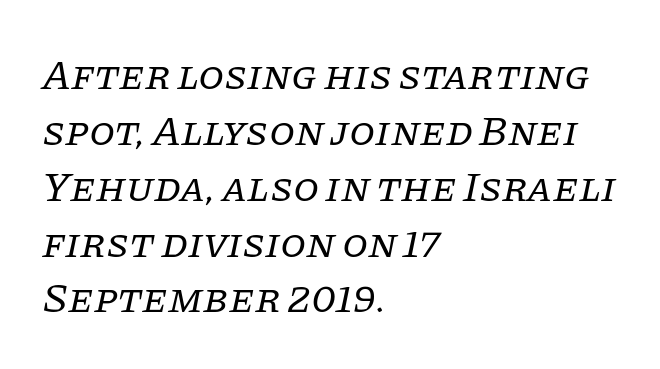
{"serif": "yes", "italic": "yes", "lean": "right", "slant_degrees": 11, "bold": "no", "weight": "regular", "width": "normal", "stroke_contrast": "low", "x_height": "large", "monospaced": "no", "underline": "no", "align": "left", "line_spacing": "normal", "line_spacing_ratio": 1.33, "letter_spacing": "normal", "letter_spacing_em": 0.0, "glyph_px": 42}
